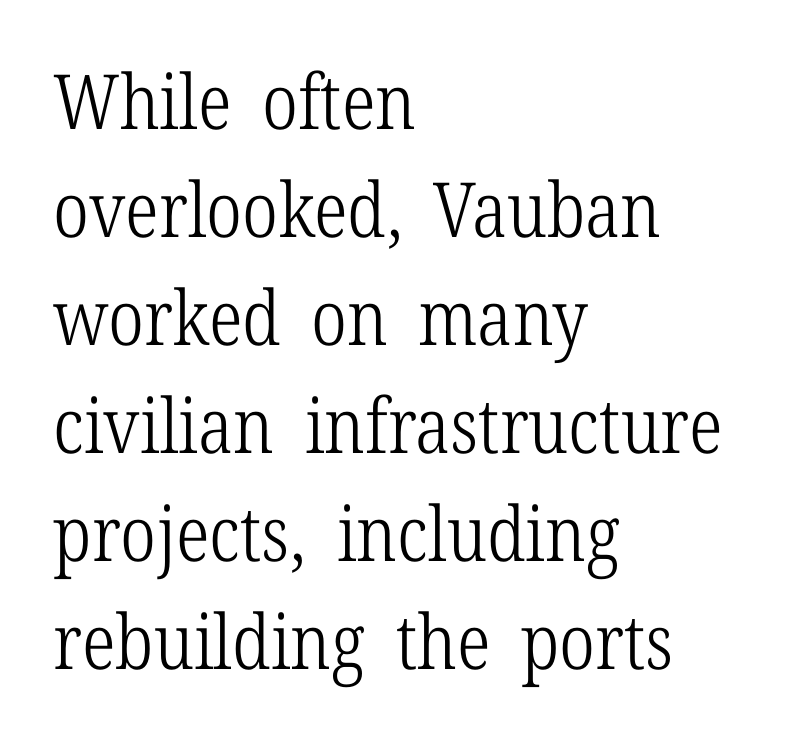
Stem width sits at or under what a default text font uses. Nothing unusual about the tracking: characters are spaced as the font intends. The glyphs are unaccompanied by any horizontal stroke below them. Evenly set lines give the paragraph a standard silhouette.
